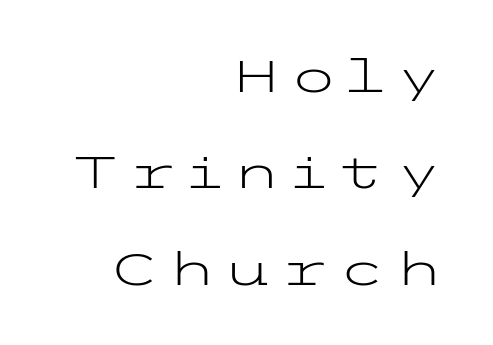
{"serif": "no", "italic": "no", "bold": "no", "weight": "light", "width": "wide", "stroke_contrast": "low", "x_height": "medium", "underline": "no", "align": "right", "line_spacing": "loose", "line_spacing_ratio": 2.14, "glyph_px": 45}
